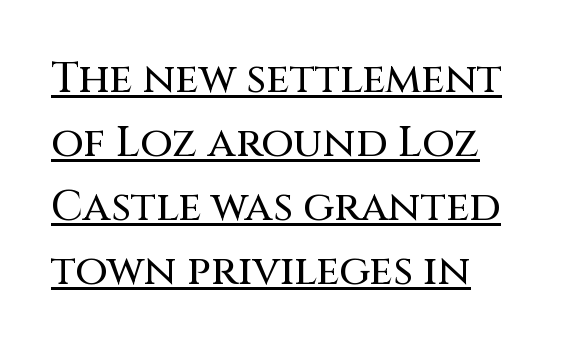
{"serif": "no", "italic": "no", "width": "normal", "stroke_contrast": "medium", "x_height": "large", "monospaced": "no", "underline": "yes", "line_spacing": "normal", "line_spacing_ratio": 1.52, "letter_spacing": "normal", "letter_spacing_em": 0.0, "glyph_px": 42}
